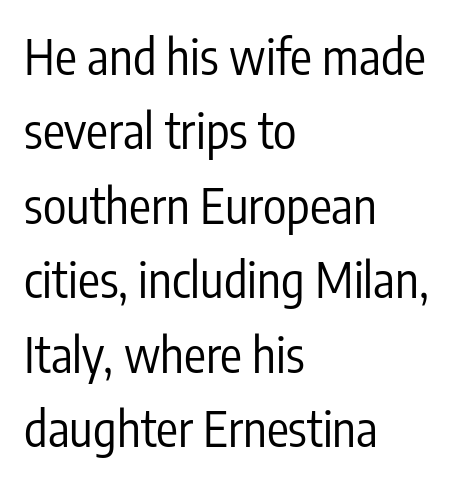
Q: Is the text bold? A: No.
Q: Is the text italic (slanted)? A: No, it is upright.
Q: Is the typeface a serif or a sans-serif typeface? A: Sans-serif.
Q: Is the text underlined? A: No.
Q: How is the paragraph aligned? A: Left-aligned.
Q: Is the spacing between letters normal or unusually wide? A: Normal.
Q: Is the spacing between lines tight, normal or loose? A: Normal.
Q: Width (condensed, normal, or wide)? A: Condensed.
Q: Stroke contrast? A: Low.
Q: x-height? A: Medium.
Q: Monospaced? A: No.
